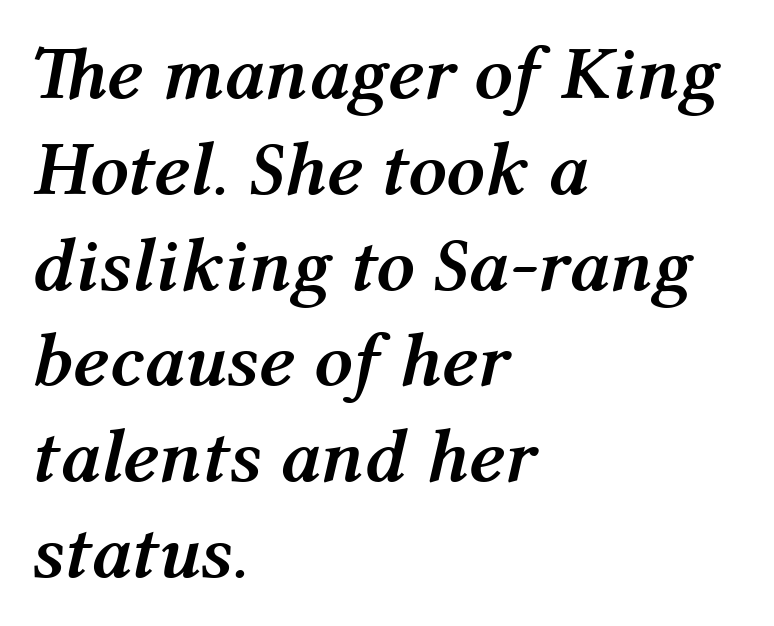
{"italic": "yes", "lean": "right", "slant_degrees": 12, "bold": "yes", "weight": "semibold", "width": "normal", "stroke_contrast": "medium", "x_height": "medium", "monospaced": "no", "underline": "no", "align": "left", "line_spacing": "normal", "line_spacing_ratio": 1.26, "letter_spacing": "normal", "letter_spacing_em": 0.0, "glyph_px": 76}
